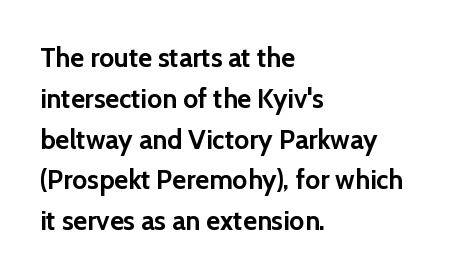
Q: Is the text bold? A: Yes.
Q: Is the text italic (slanted)? A: No, it is upright.
Q: Is the text underlined? A: No.
Q: How is the paragraph aligned? A: Left-aligned.
Q: Is the spacing between letters normal or unusually wide? A: Normal.
Q: Is the spacing between lines tight, normal or loose? A: Normal.
